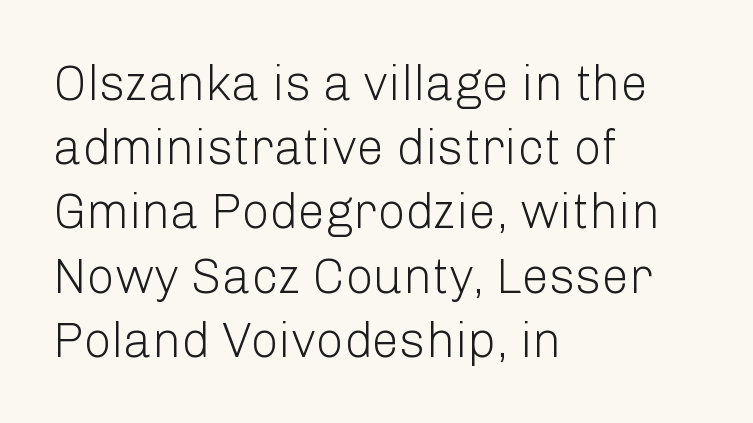
Stroke terminals: plain, sans-serif. Designer's note — italics off, roman on. Heft: none added — not bold. A typesetter would call this proportional, since set widths differ per character. The compositor pushed each line to the left boundary.
